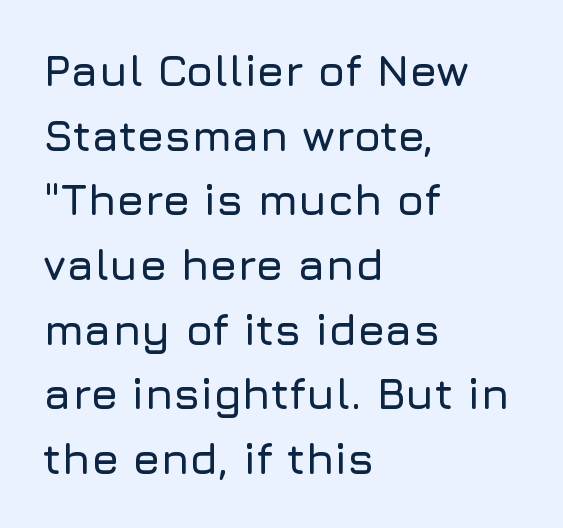
Q: Is the text italic (slanted)? A: No, it is upright.
Q: Is the typeface a serif or a sans-serif typeface? A: Sans-serif.
Q: Is the text underlined? A: No.
Q: How is the paragraph aligned? A: Left-aligned.
Q: Is the spacing between letters normal or unusually wide? A: Normal.
Q: Is the spacing between lines tight, normal or loose? A: Normal.
Q: Width (condensed, normal, or wide)? A: Normal.
Q: Stroke contrast? A: Low.
Q: x-height? A: Medium.
Q: Monospaced? A: No.
